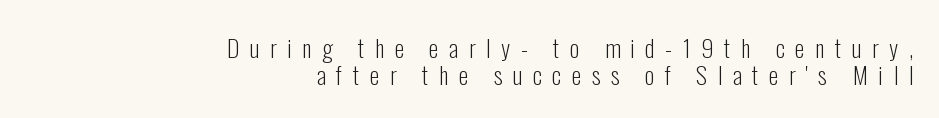
The type sits square on the baseline with zero lean. The area under the type is left untouched. A student would call this right alignment; a typographer would say flush right, rag left. Loose tracking; the words dissolve into strings of separated letters. Baseline-to-baseline distance is barely more than the letter height. Stroke mass is kept to a normal reading level or below.
